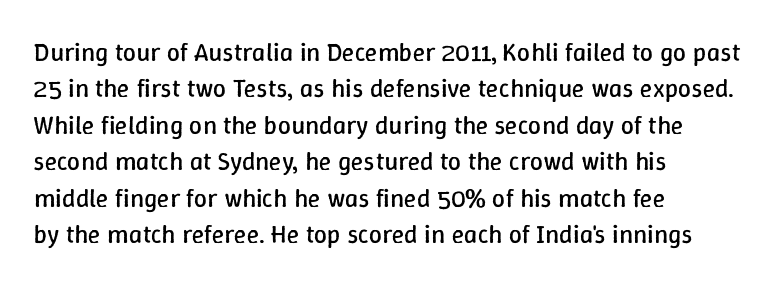
{"italic": "no", "bold": "no", "underline": "no", "align": "left", "line_spacing": "normal", "line_spacing_ratio": 1.4, "letter_spacing": "normal", "letter_spacing_em": 0.0, "glyph_px": 26}
